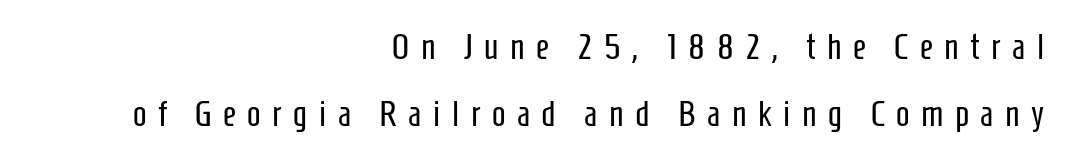
Q: Is the text bold? A: No.
Q: Is the text italic (slanted)? A: No, it is upright.
Q: Is the typeface a serif or a sans-serif typeface? A: Sans-serif.
Q: Is the text underlined? A: No.
Q: How is the paragraph aligned? A: Right-aligned.
Q: Is the spacing between letters normal or unusually wide? A: Unusually wide.
Q: Width (condensed, normal, or wide)? A: Condensed.
Q: Stroke contrast? A: Low.
Q: x-height? A: Medium.
Q: Monospaced? A: No.
